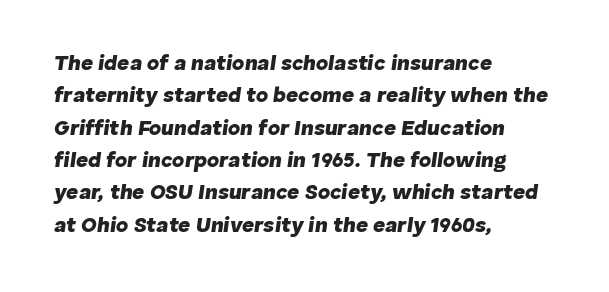
Q: Is the text bold? A: Yes.
Q: Is the text italic (slanted)? A: Yes, it leans right by about 8 degrees.
Q: Is the text underlined? A: No.
Q: How is the paragraph aligned? A: Left-aligned.
Q: Is the spacing between letters normal or unusually wide? A: Normal.
Q: Is the spacing between lines tight, normal or loose? A: Normal.
